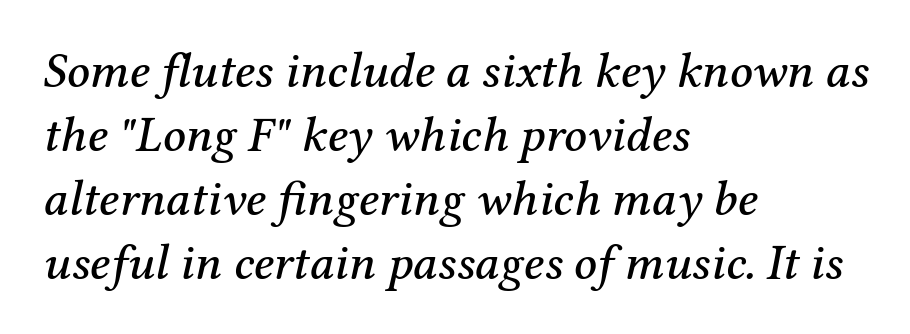
Leading: standard. The characters display serif detailing at their extremities. Caption: multi-line text, flush left, ragged right. Just letters on the line, the space beneath them empty. Does extra space separate the letters? No, they use regular spacing. Compared with ordinary roman type, these characters are visibly tilted.
